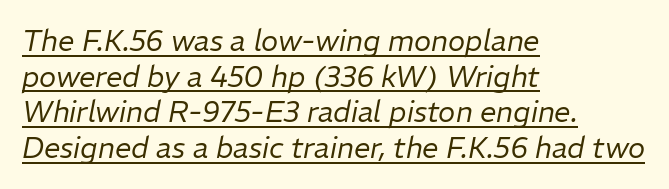
{"italic": "yes", "lean": "right", "slant_degrees": 11, "bold": "no", "weight": "regular", "width": "normal", "stroke_contrast": "low", "x_height": "medium", "monospaced": "no", "underline": "yes", "align": "left", "line_spacing_ratio": 1.23, "letter_spacing": "normal", "letter_spacing_em": 0.0, "glyph_px": 29}
